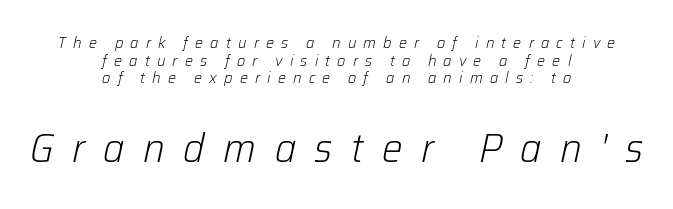
The image shows 41 px light type, italic (leaning right); set centered, tight line spacing (1.1x), unusually wide letter spacing (+0.45 em), not underlined; the second (bottom) block is 2.56x larger; low stroke contrast and a medium x-height.
